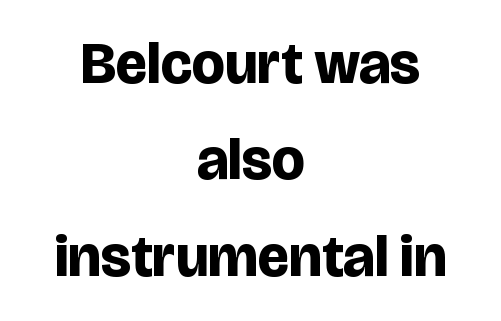
Reading down the block, each line starts at a different indent, mirrored at its end. The type family on display is of the sans-serif kind. Look at the tracking — it's just the regular setting, nothing added. Rows of type keep a routine distance in the vertical direction.
